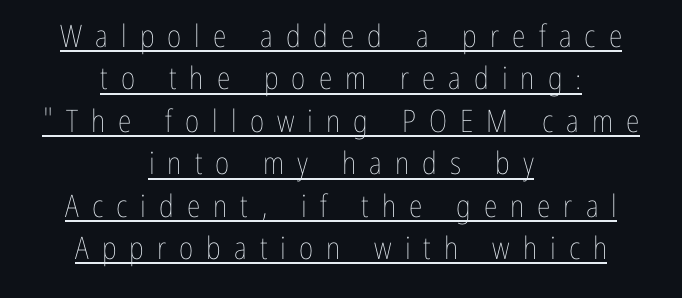
The image shows 31 px thin, condensed type, upright; set centered, normal line spacing (1.37x), unusually wide letter spacing (+0.42 em), underlined; low stroke contrast and a medium x-height.
